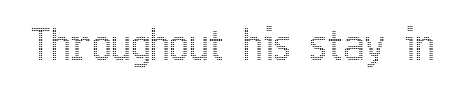
Bare-footed words on every line. Here the glyphs are tracked normally, forming tight word shapes. These lines were composed using upright roman letters. The face used here is proportionally spaced, like ordinary book or web type.
